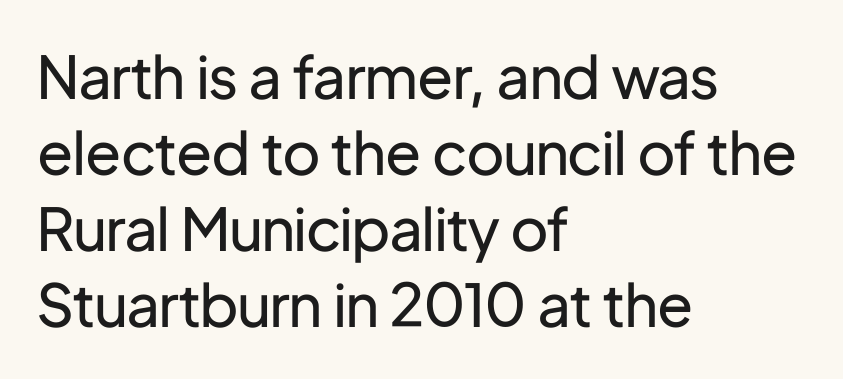
Q: Is the text bold? A: No.
Q: Is the text italic (slanted)? A: No, it is upright.
Q: Is the typeface a serif or a sans-serif typeface? A: Sans-serif.
Q: Is the text underlined? A: No.
Q: How is the paragraph aligned? A: Left-aligned.
Q: Is the spacing between letters normal or unusually wide? A: Normal.
Q: Is the spacing between lines tight, normal or loose? A: Normal.
Q: Width (condensed, normal, or wide)? A: Normal.
Q: Stroke contrast? A: Low.
Q: x-height? A: Medium.
Q: Monospaced? A: No.
